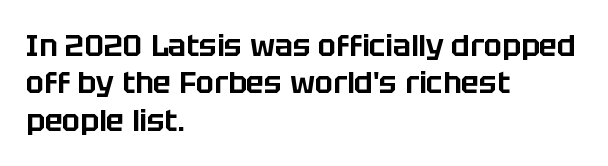
The image shows 30 px sans-serif type, upright; set left-aligned, normal line spacing (1.25x), normal letter spacing, not underlined; low stroke contrast and a large x-height.
